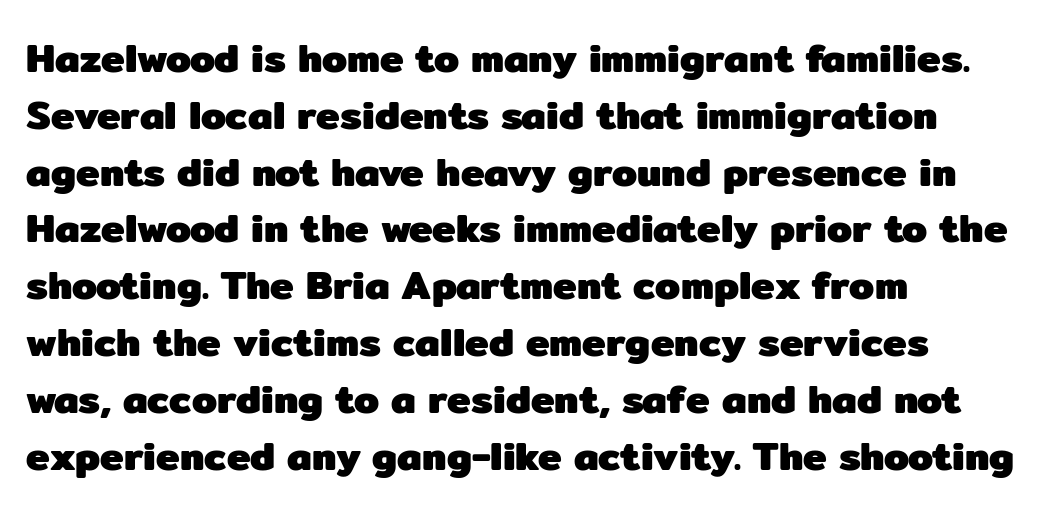
The image shows 40 px heavy sans-serif type, upright; set left-aligned, normal line spacing (1.42x), normal letter spacing, not underlined; low stroke contrast and a medium x-height.
